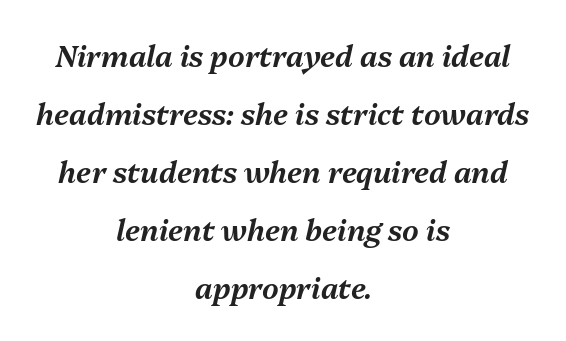
{"italic": "yes", "lean": "right", "slant_degrees": 13, "width": "normal", "stroke_contrast": "medium", "x_height": "medium", "monospaced": "no", "underline": "no", "align": "center", "line_spacing": "loose", "line_spacing_ratio": 2.0, "letter_spacing": "normal", "letter_spacing_em": 0.0, "glyph_px": 29}
